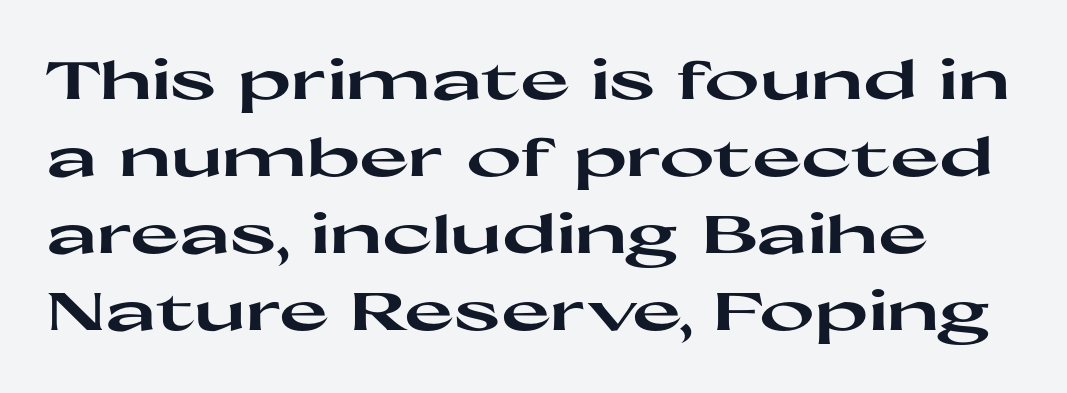
The image shows 53 px heavy, wide sans-serif type, upright; set normal line spacing (1.45x), normal letter spacing, not underlined; high stroke contrast and a medium x-height.
